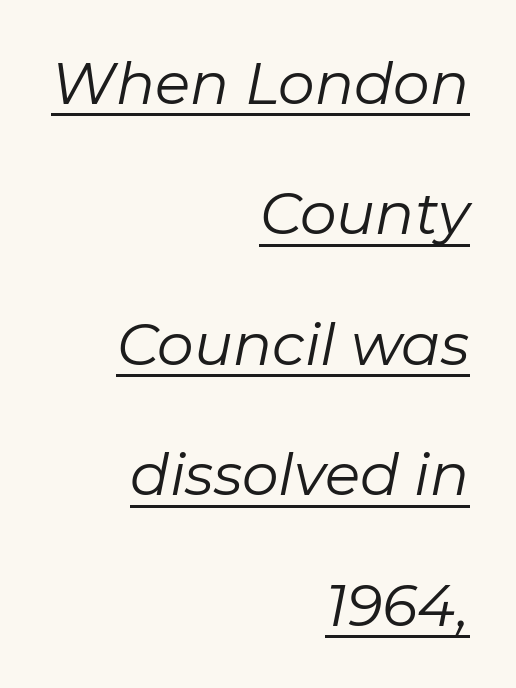
Leading is clearly above the norm, producing a sparse column. Horizontal alignment here is rightward, an uncommon choice for prose. When letters slant like this, we call the style italic. The font sits on the lighter half of the weight spectrum, regular included.
